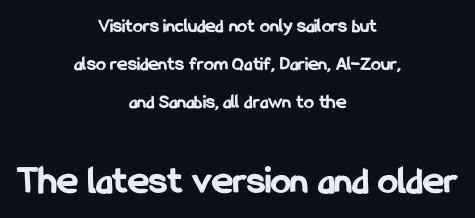
Q: Is the text bold? A: Yes.
Q: Is the text italic (slanted)? A: No, it is upright.
Q: Is the typeface a serif or a sans-serif typeface? A: Sans-serif.
Q: Is the text underlined? A: No.
Q: How is the paragraph aligned? A: Centered.
Q: Is the spacing between letters normal or unusually wide? A: Normal.
Q: Which block of text is set in a larger size, the first (top) or the second (bottom)? A: The second (bottom) one.
Q: Width (condensed, normal, or wide)? A: Condensed.
Q: Stroke contrast? A: Low.
Q: x-height? A: Medium.
Q: Monospaced? A: No.
